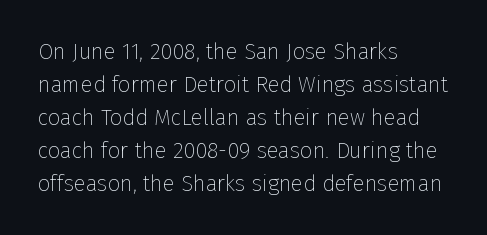
In terms of leading, this rendering sits right in the middle. Quick note: not italic, upright. Stems here are at most as thick as an everyday book face. Letter spacing: default.
